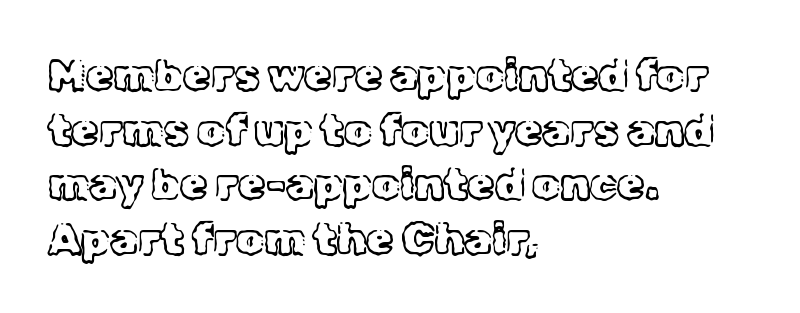
Nobody touched the tracking dial on this one. The weight would be labelled regular, book, light, or lighter still. Casual observation: everything's shoved over to the left. A typesetter would call this proportional, since set widths differ per character. The type sits square on the baseline with zero lean.
